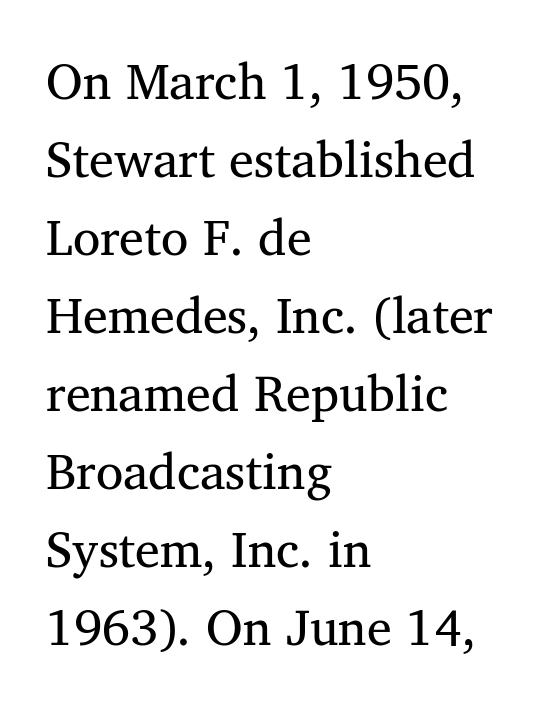
The image shows 50 px regular-weight serif type; set left-aligned, normal line spacing (1.56x), normal letter spacing, not underlined; medium stroke contrast and a medium x-height.
